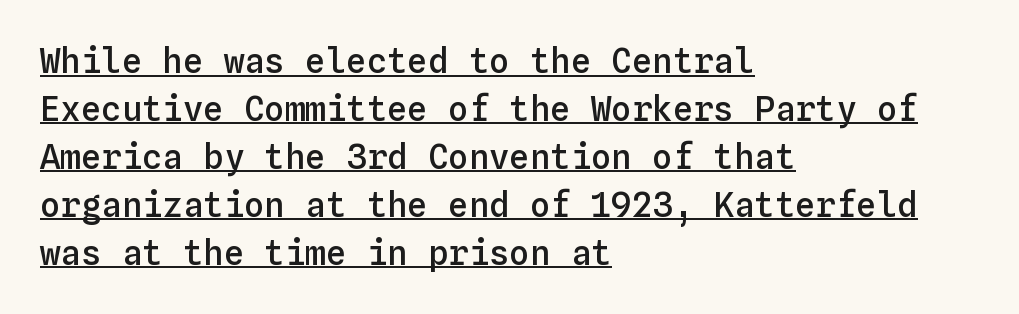
The glyphs have the mass of a demibold cut, below bold. Short and long lines alike share a common starting point at left. Notice how the stems are strictly vertical — no italics here. The specimen includes a rule beneath the text block's lines.
